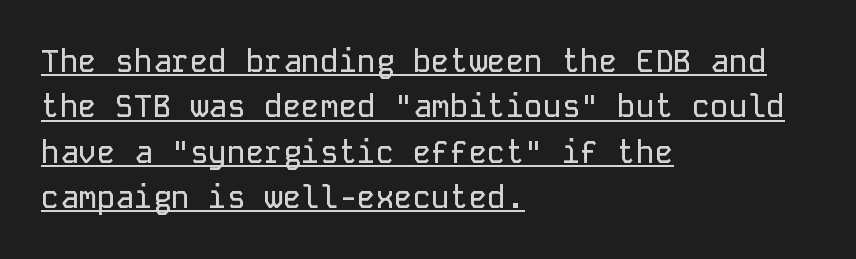
The image shows 31 px sans-serif type, upright, monospaced; set left-aligned, normal line spacing (1.46x), normal letter spacing, underlined; low stroke contrast and a medium x-height.
